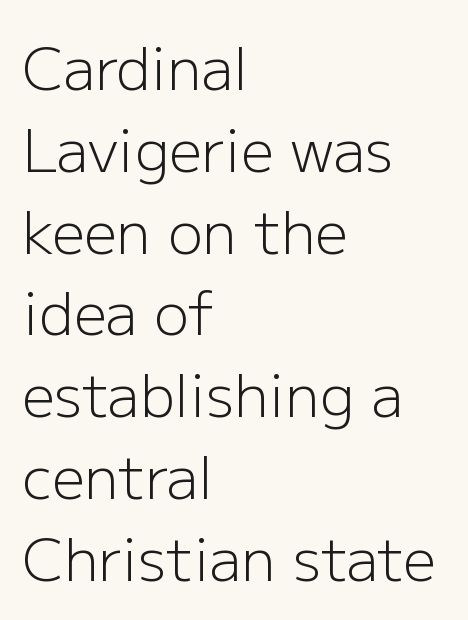
{"serif": "no", "italic": "no", "bold": "no", "weight": "light", "width": "normal", "stroke_contrast": "low", "x_height": "medium", "monospaced": "no", "underline": "no", "align": "left", "line_spacing": "normal", "line_spacing_ratio": 1.41, "letter_spacing": "normal", "letter_spacing_em": 0.0, "glyph_px": 58}
